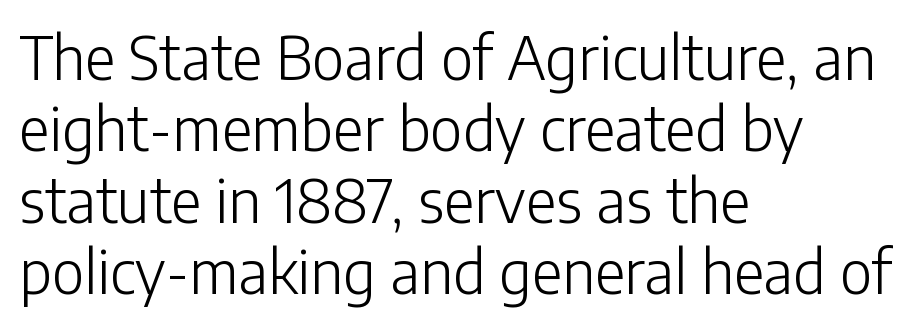
The image shows 59 px light sans-serif type, upright; set left-aligned, line spacing 1.21x, normal letter spacing, not underlined; low stroke contrast and a medium x-height.
